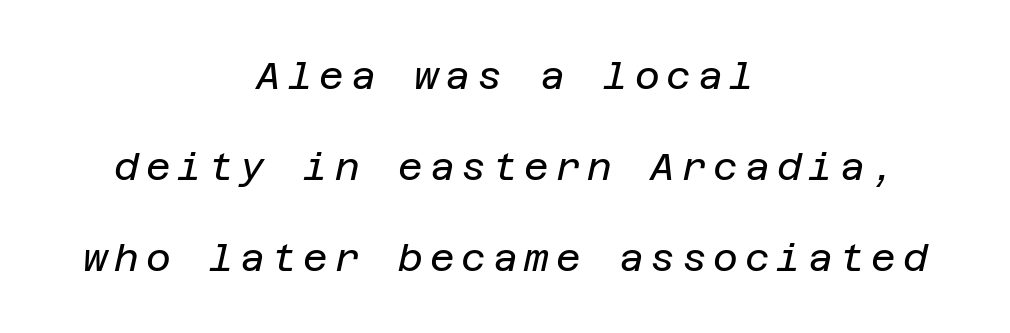
The image shows 38 px regular-weight type, italic (leaning right); set centered, loose line spacing (2.39x), not underlined; low stroke contrast and a large x-height.
